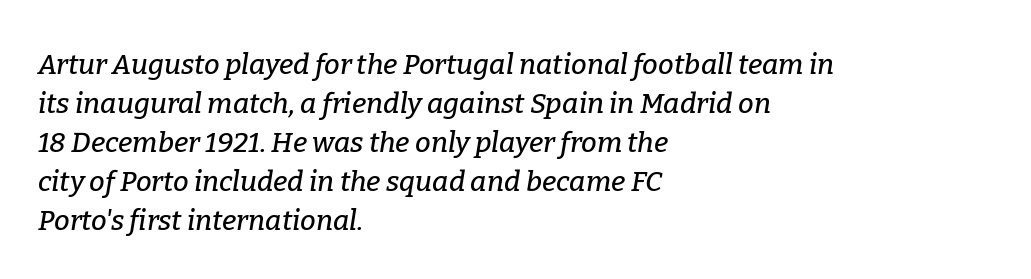
The image shows 28 px serif type, italic (leaning right); set left-aligned, normal line spacing (1.39x), normal letter spacing, not underlined; low stroke contrast and a medium x-height.
